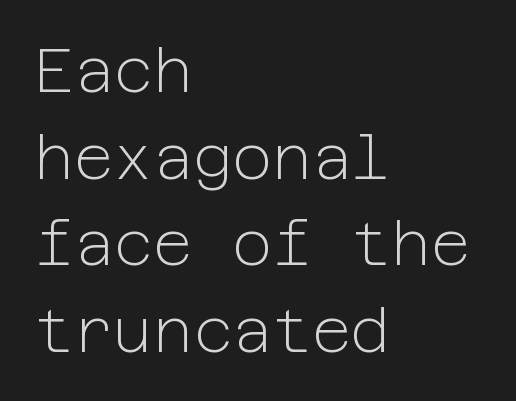
{"serif": "no", "italic": "no", "bold": "no", "weight": "light", "width": "normal", "stroke_contrast": "low", "x_height": "medium", "underline": "no", "align": "left", "line_spacing": "normal", "line_spacing_ratio": 1.42, "letter_spacing": "normal", "letter_spacing_em": 0.0, "glyph_px": 61}
